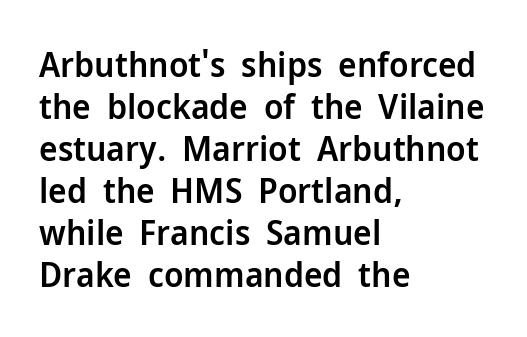
The image shows 35 px semibold sans-serif type, upright; set left-aligned, line spacing 1.2x, normal letter spacing, not underlined; low stroke contrast and a medium x-height.
